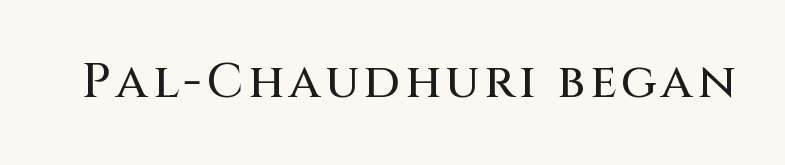
The font's upright variant was chosen for this text. The rendering uses natural spacing where letterforms have individual widths. Anything drawn beneath the words? Only blank space. Type style note: lacks serifs.
